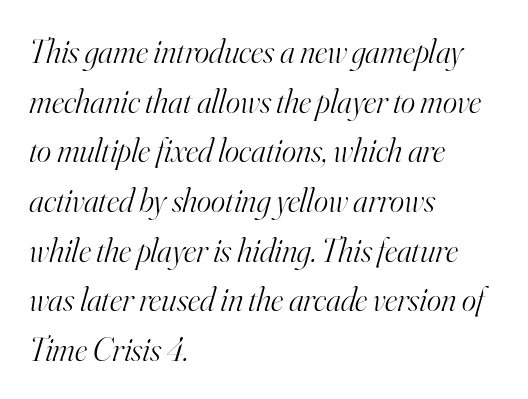
{"serif": "yes", "italic": "yes", "lean": "right", "slant_degrees": 16, "bold": "no", "weight": "light", "width": "normal", "stroke_contrast": "high", "x_height": "small", "monospaced": "no", "underline": "no", "align": "left", "line_spacing": "normal", "line_spacing_ratio": 1.46, "letter_spacing": "normal", "letter_spacing_em": 0.0, "glyph_px": 34}
